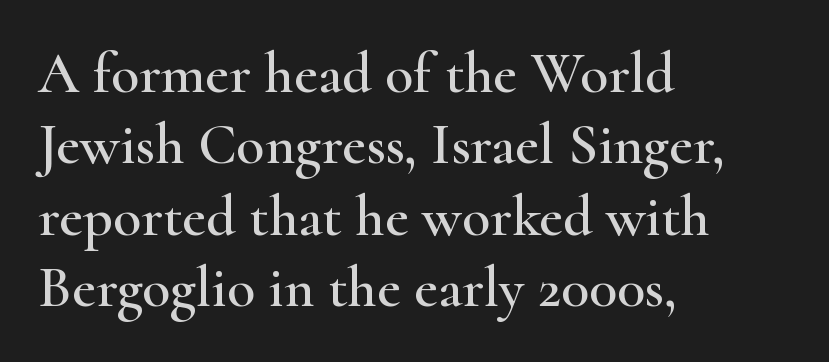
The image shows 58 px wide serif type, upright; set left-aligned, line spacing 1.23x, normal letter spacing, not underlined; high stroke contrast and a small x-height.
